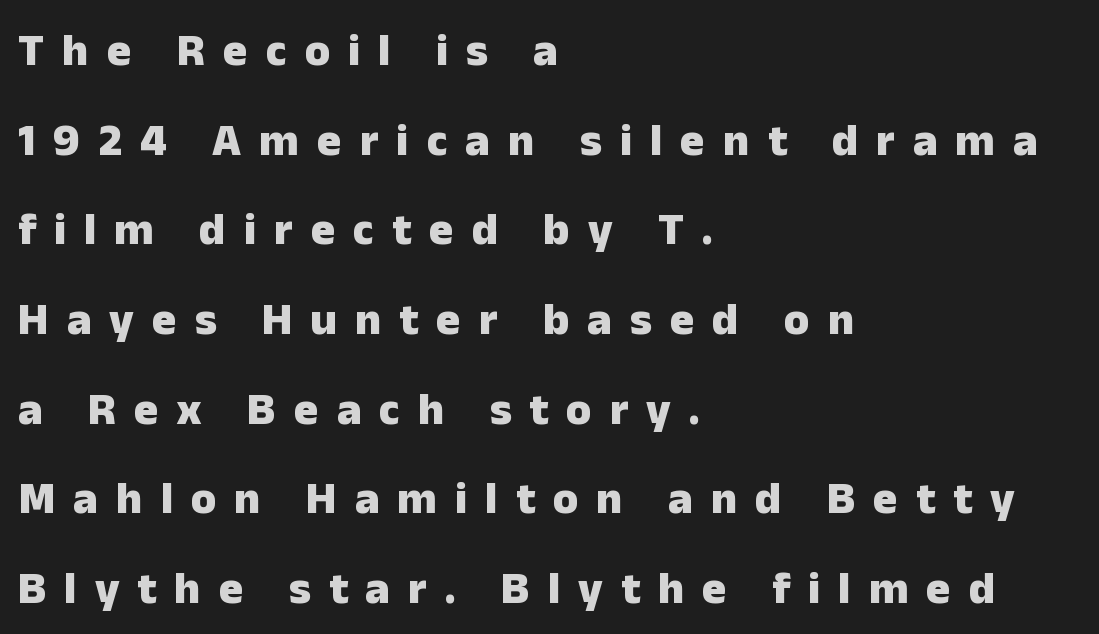
{"serif": "no", "italic": "no", "bold": "yes", "weight": "heavy", "width": "normal", "stroke_contrast": "low", "x_height": "medium", "monospaced": "no", "underline": "no", "align": "left", "line_spacing": "loose", "line_spacing_ratio": 1.95, "letter_spacing": "wide", "letter_spacing_em": 0.39, "glyph_px": 46}
